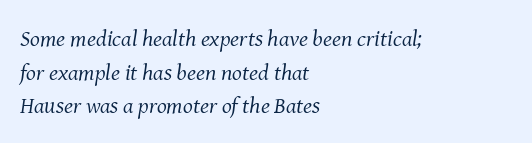
{"italic": "yes", "lean": "right", "slant_degrees": 8, "bold": "no", "underline": "no", "align": "left", "line_spacing": "normal", "line_spacing_ratio": 1.46, "letter_spacing": "normal", "letter_spacing_em": 0.0, "glyph_px": 23}
